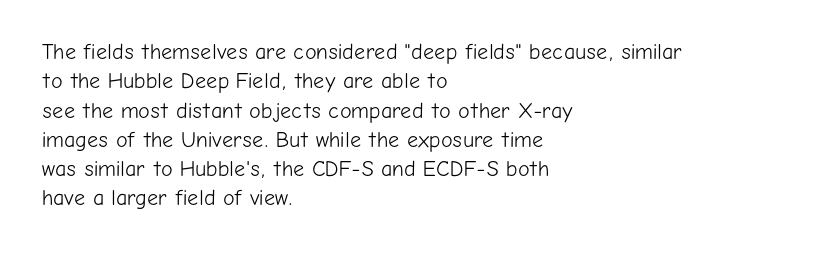
{"italic": "no", "bold": "no", "underline": "no", "align": "left", "line_spacing": "normal", "line_spacing_ratio": 1.33, "letter_spacing": "normal", "letter_spacing_em": 0.0, "glyph_px": 22}
